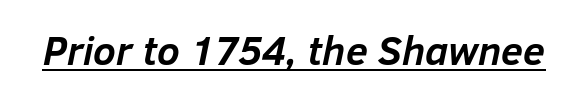
The letters advance in unequal steps, a hallmark of proportional type. The glyphs look as if they've been sheared to an angle. Has an underline been added? It has. Here the glyphs are tracked normally, forming tight word shapes. A full-strength bold gives these letters their thick strokes.
